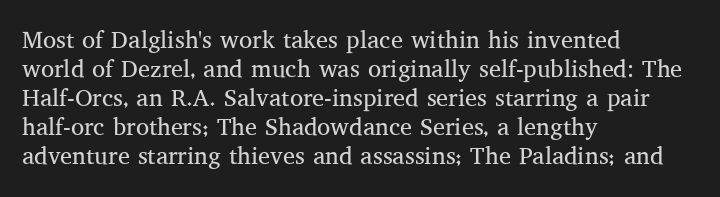
The image shows 24 px text type, upright; set left-aligned, line spacing 1.21x, normal letter spacing, not underlined.
